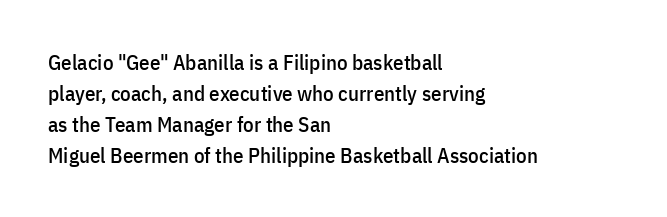
{"italic": "no", "underline": "no", "align": "left", "line_spacing": "normal", "line_spacing_ratio": 1.47, "letter_spacing": "normal", "letter_spacing_em": 0.0, "glyph_px": 21}
